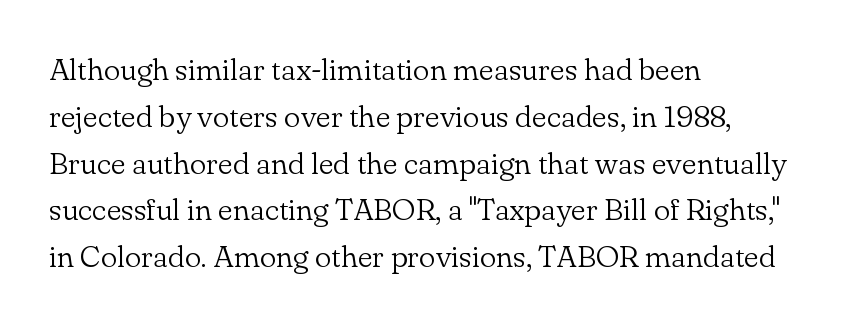
{"serif": "yes", "italic": "no", "bold": "no", "weight": "light", "width": "normal", "stroke_contrast": "low", "x_height": "small", "monospaced": "no", "underline": "no", "align": "left", "line_spacing": "normal", "line_spacing_ratio": 1.51, "letter_spacing": "normal", "letter_spacing_em": 0.0, "glyph_px": 31}
